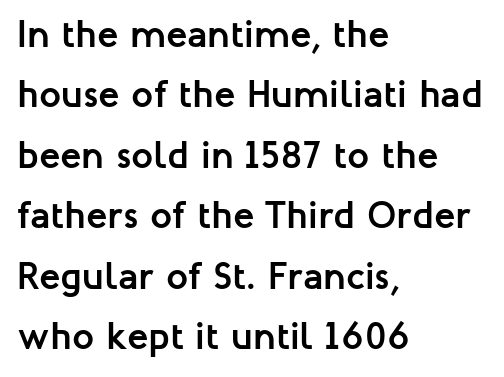
{"serif": "no", "italic": "no", "bold": "yes", "weight": "semibold", "width": "normal", "stroke_contrast": "low", "x_height": "medium", "monospaced": "no", "underline": "no", "align": "left", "line_spacing": "normal", "line_spacing_ratio": 1.55, "letter_spacing": "normal", "letter_spacing_em": 0.0, "glyph_px": 39}
